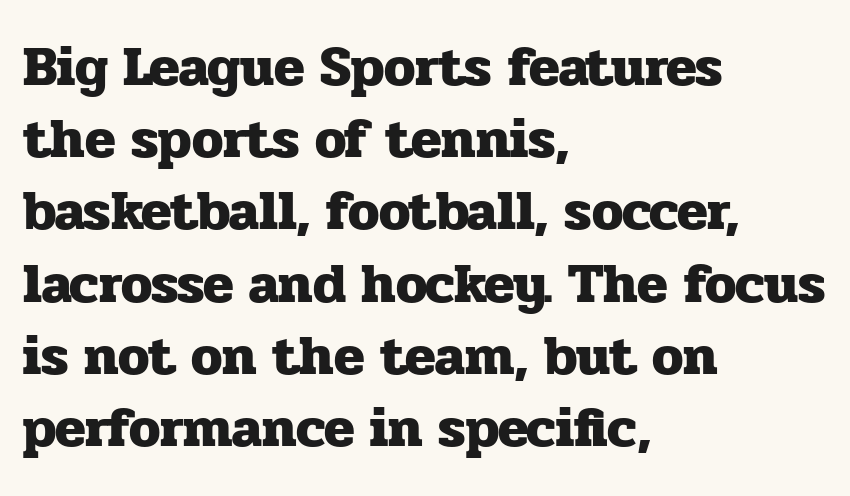
Q: Is the text bold? A: Yes.
Q: Is the text italic (slanted)? A: No, it is upright.
Q: Is the typeface a serif or a sans-serif typeface? A: Serif.
Q: Is the text underlined? A: No.
Q: How is the paragraph aligned? A: Left-aligned.
Q: Is the spacing between letters normal or unusually wide? A: Normal.
Q: Is the spacing between lines tight, normal or loose? A: Normal.
Q: Width (condensed, normal, or wide)? A: Normal.
Q: Stroke contrast? A: Low.
Q: x-height? A: Medium.
Q: Monospaced? A: No.
